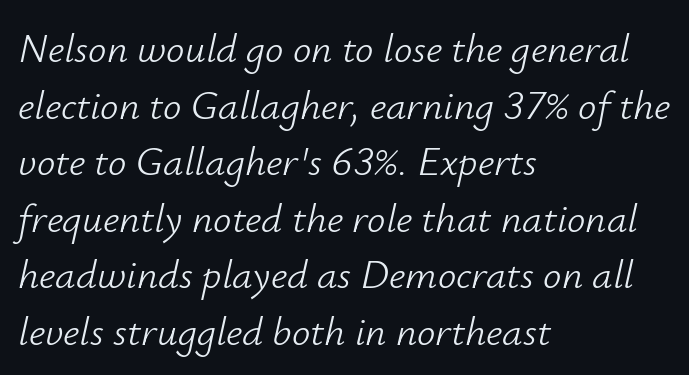
These glyphs show unthickened strokes, regular width or finer. Line starts are locked; line ends wander. Horizontal bands of white between lines are of average thickness. How are the letters spaced? Ordinarily, with no added tracking. The glyphs are unaccompanied by any horizontal stroke below them.
